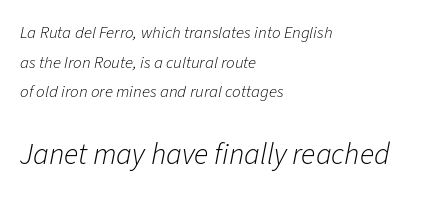
{"italic": "yes", "lean": "right", "slant_degrees": 11, "bold": "no", "weight": "light", "width": "normal", "stroke_contrast": "low", "x_height": "medium", "monospaced": "no", "underline": "no", "align": "left", "line_spacing_ratio": 1.75, "letter_spacing": "normal", "letter_spacing_em": 0.0, "larger_block": "second", "size_ratio": 1.76, "glyph_px": 30}
